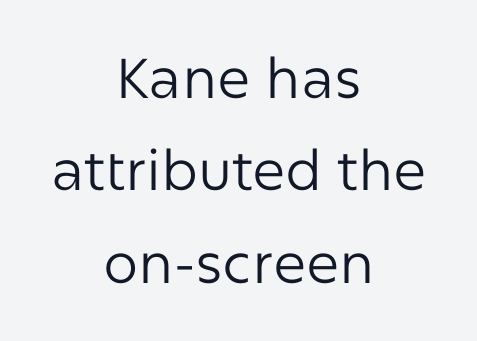
{"serif": "no", "italic": "no", "bold": "no", "weight": "regular", "width": "normal", "stroke_contrast": "low", "x_height": "medium", "monospaced": "no", "underline": "no", "align": "center", "line_spacing": "normal", "line_spacing_ratio": 1.65, "letter_spacing": "normal", "letter_spacing_em": 0.0, "glyph_px": 56}
